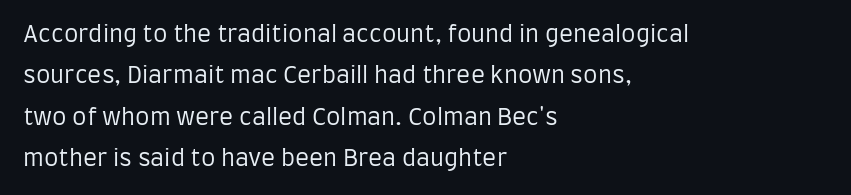
{"italic": "no", "bold": "no", "underline": "no", "align": "left", "line_spacing_ratio": 1.8, "letter_spacing": "normal", "letter_spacing_em": 0.0, "glyph_px": 23}
